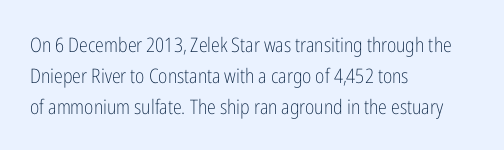
The image shows 20 px text type, upright; set left-aligned, normal line spacing (1.55x), normal letter spacing, not underlined.
